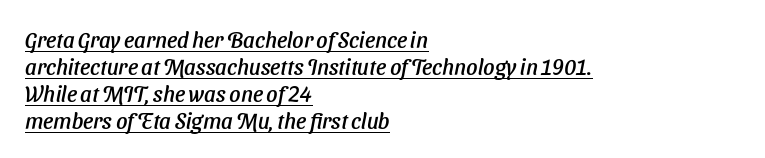
Q: Is the text underlined? A: Yes.
Q: How is the paragraph aligned? A: Left-aligned.
Q: Is the spacing between letters normal or unusually wide? A: Normal.
